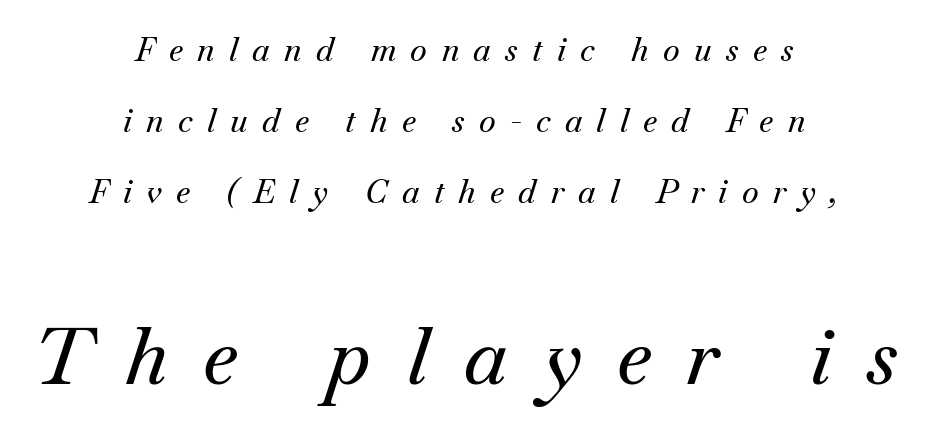
A typesetter would label this face a serif. This sample has the flowing, uneven cadence of proportional lettering. Italic: yes, the glyphs are oblique. Scale increases going downward across the two blocks.
